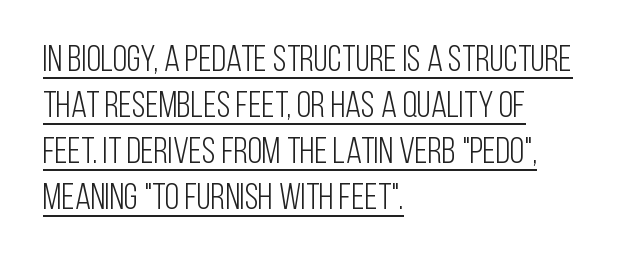
Stems and bowls with no extra thickness — not bold. Each letter keeps its own natural width here, so spacing adapts to shape. Check the space under the baseline: a stroke is drawn there. Stroke terminals: plain, sans-serif. Characters follow at the spacing the type designer built in. This is the regular roman posture of the typeface.
